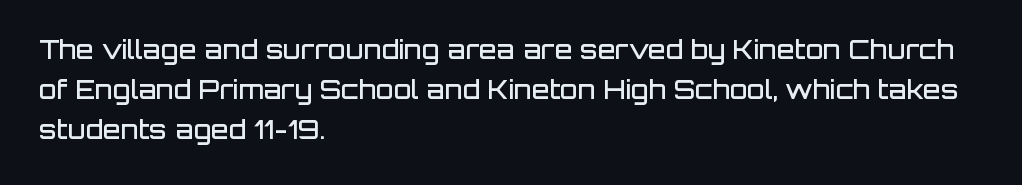
Ordinary non-slanted type is in use. Reading down the block, your eye returns to a fixed left position each line. These lines sit exactly where default settings would place them. Check the space under the baseline: it is left empty.
